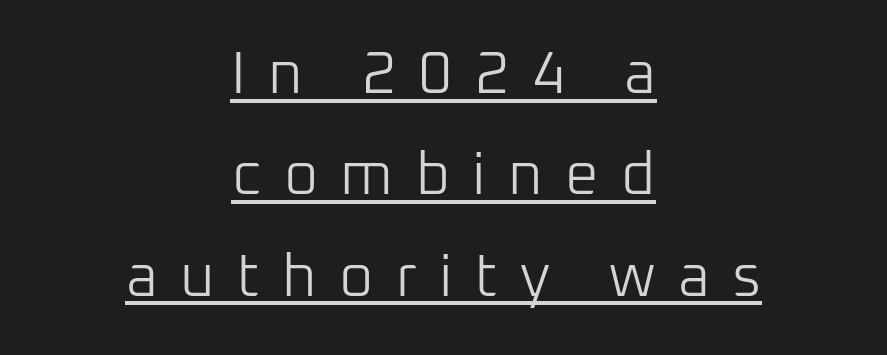
The image shows 59 px light sans-serif type, upright; set centered, line spacing 1.72x, unusually wide letter spacing (+0.38 em), underlined; low stroke contrast and a medium x-height.
